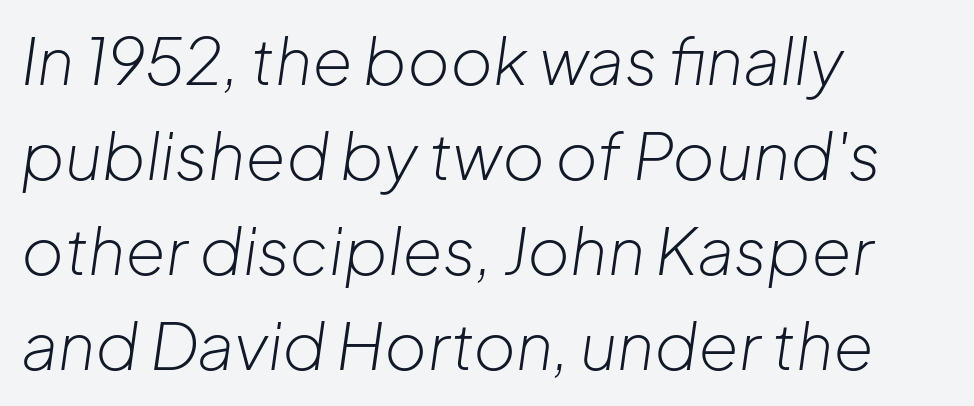
Q: Is the text bold? A: No.
Q: Is the text italic (slanted)? A: Yes, it leans right by about 8 degrees.
Q: Is the text underlined? A: No.
Q: How is the paragraph aligned? A: Left-aligned.
Q: Is the spacing between letters normal or unusually wide? A: Normal.
Q: Is the spacing between lines tight, normal or loose? A: Normal.
Q: Width (condensed, normal, or wide)? A: Normal.
Q: Stroke contrast? A: Low.
Q: x-height? A: Medium.
Q: Monospaced? A: No.
